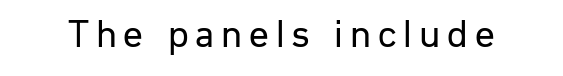
The image shows 39 px regular-weight sans-serif type, upright; set not underlined; low stroke contrast and a medium x-height.
